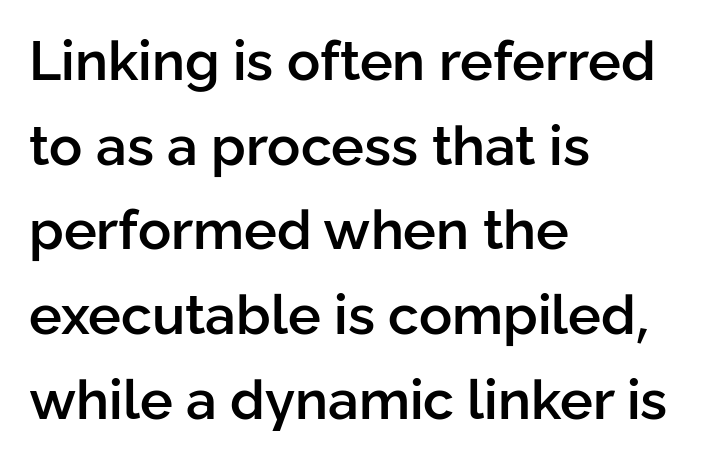
The image shows 55 px semibold sans-serif type, upright; set left-aligned, normal line spacing (1.54x), normal letter spacing, not underlined; low stroke contrast and a medium x-height.
